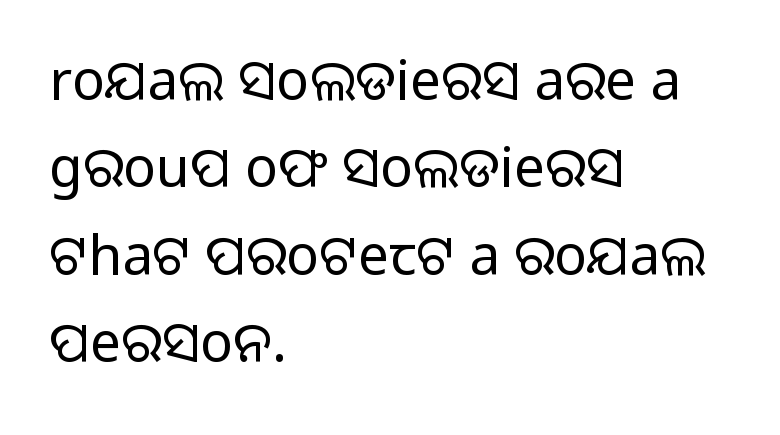
Q: Is the text bold? A: No.
Q: Is the text italic (slanted)? A: No, it is upright.
Q: Is the typeface a serif or a sans-serif typeface? A: Sans-serif.
Q: Is the text underlined? A: No.
Q: How is the paragraph aligned? A: Left-aligned.
Q: Is the spacing between letters normal or unusually wide? A: Normal.
Q: Is the spacing between lines tight, normal or loose? A: Normal.
Q: Width (condensed, normal, or wide)? A: Normal.
Q: Stroke contrast? A: Low.
Q: x-height? A: Medium.
Q: Monospaced? A: No.
